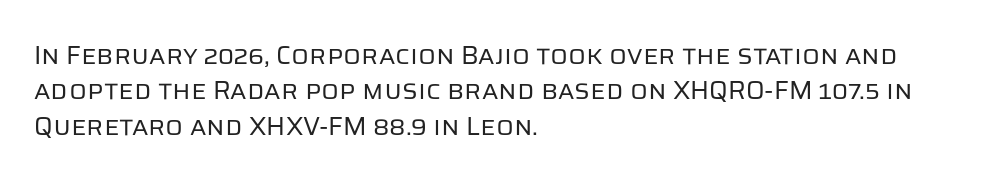
{"italic": "no", "bold": "no", "underline": "no", "align": "left", "line_spacing": "normal", "line_spacing_ratio": 1.36, "letter_spacing": "normal", "letter_spacing_em": 0.0, "glyph_px": 26}
